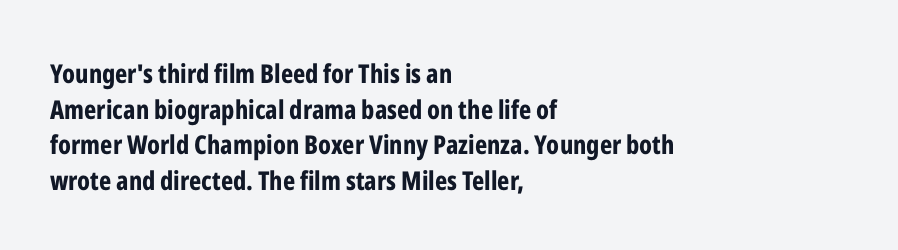
The image shows 26 px bold type, upright; set left-aligned, normal line spacing (1.37x), normal letter spacing, not underlined.
